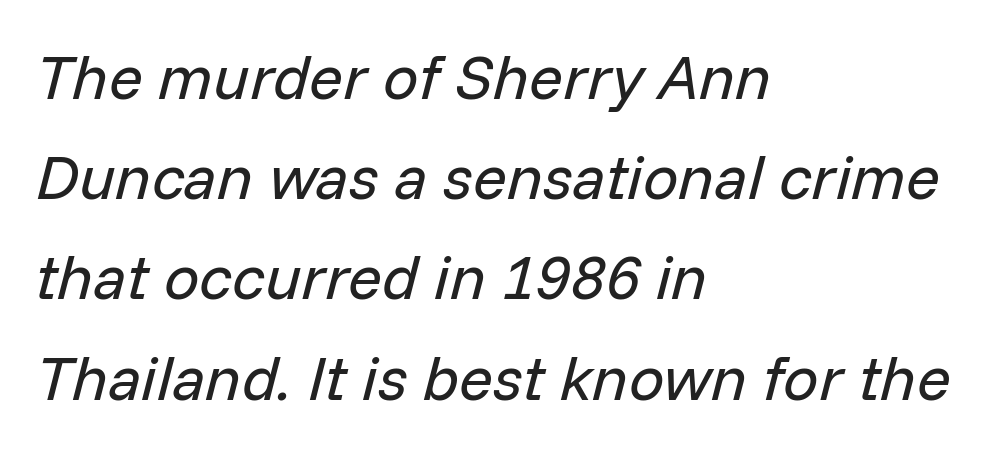
Plain, unruled lines of type. Looks like regular typesetting: each glyph gets only the width it needs. Reading down the block, your eye returns to a fixed left position each line. Horizontal bands of white between lines are of average thickness. A typesetter would call this zero additional tracking. Each stroke keeps to a modest, everyday thickness or less.
